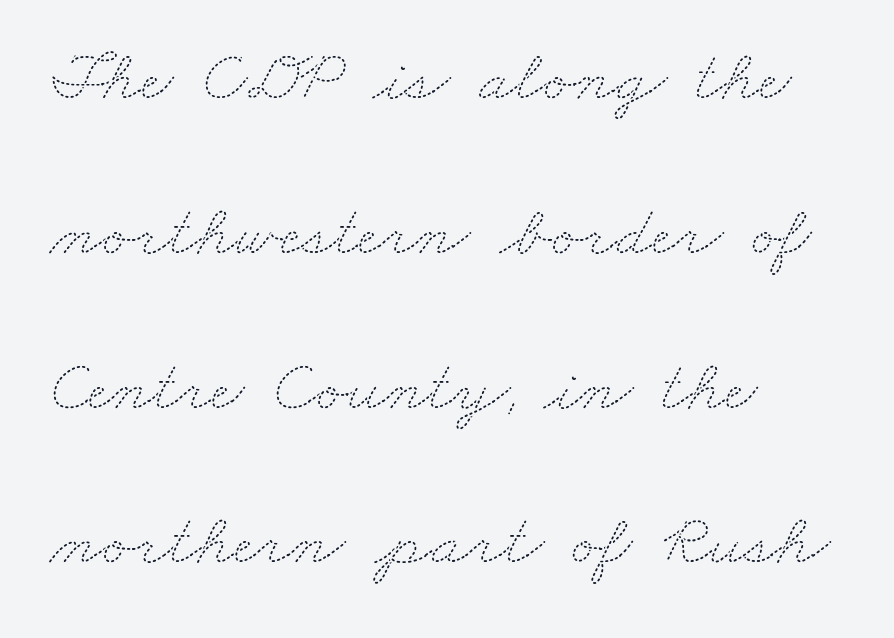
{"bold": "no", "weight": "thin", "width": "wide", "stroke_contrast": "medium", "x_height": "small", "monospaced": "no", "underline": "no", "align": "left", "line_spacing": "loose", "line_spacing_ratio": 2.15, "letter_spacing": "normal", "letter_spacing_em": 0.0, "glyph_px": 72}
